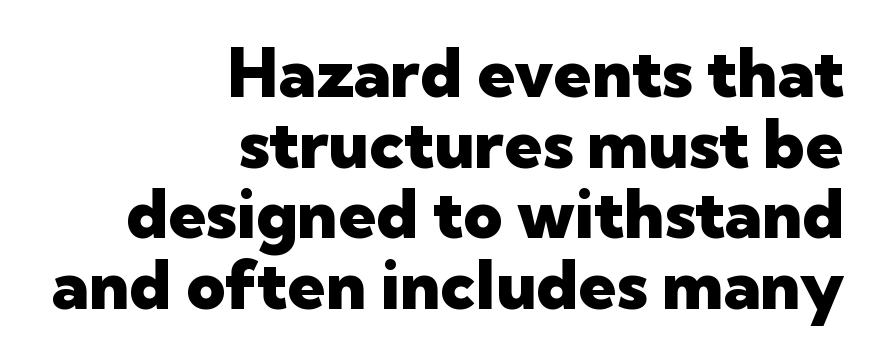
You can tell from the bare stems that sans-serif type was used. Bold? Absolutely — the strokes are thick and heavy. Check the space under the baseline: it is left empty. You could barely slide anything between these rows. This is the regular roman posture of the typeface. Which margin do the lines hug? The right one — the left edge is uneven.
